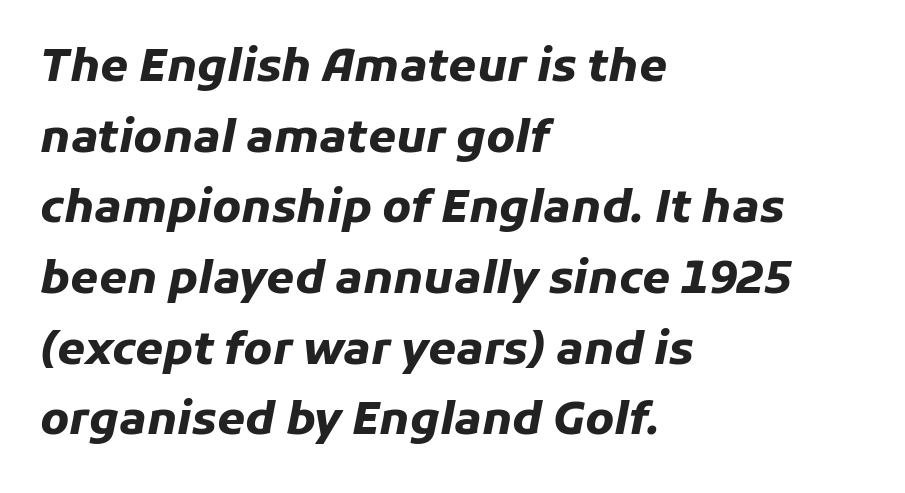
The image shows 45 px heavy type, italic (leaning right); set left-aligned, normal line spacing (1.57x), normal letter spacing, not underlined; low stroke contrast and a medium x-height.
